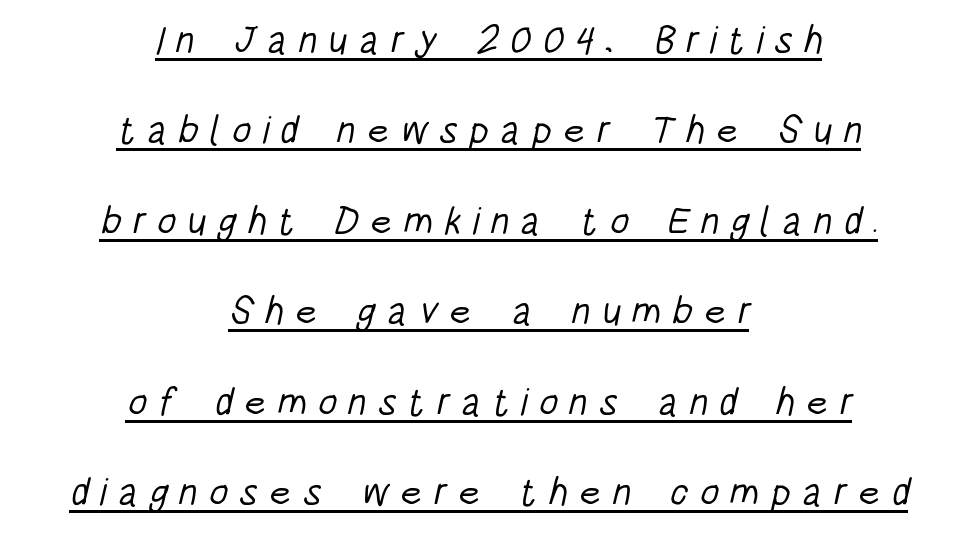
{"serif": "no", "bold": "no", "weight": "light", "width": "condensed", "stroke_contrast": "low", "x_height": "large", "monospaced": "no", "underline": "yes", "align": "center", "line_spacing": "loose", "line_spacing_ratio": 2.32, "letter_spacing": "wide", "letter_spacing_em": 0.28, "glyph_px": 39}
